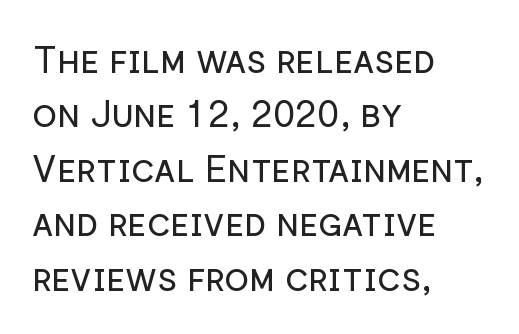
Q: Is the text bold? A: No.
Q: Is the text italic (slanted)? A: No, it is upright.
Q: Is the typeface a serif or a sans-serif typeface? A: Sans-serif.
Q: Is the text underlined? A: No.
Q: How is the paragraph aligned? A: Left-aligned.
Q: Is the spacing between letters normal or unusually wide? A: Normal.
Q: Is the spacing between lines tight, normal or loose? A: Normal.
Q: Width (condensed, normal, or wide)? A: Normal.
Q: Stroke contrast? A: Low.
Q: x-height? A: Medium.
Q: Monospaced? A: No.
